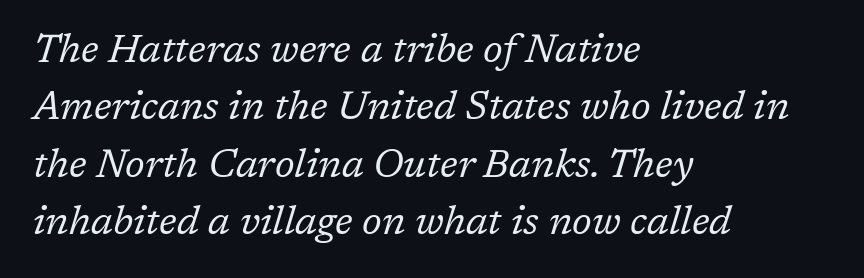
Q: Is the text bold? A: No.
Q: Is the text italic (slanted)? A: Yes, it leans right by about 17 degrees.
Q: Is the typeface a serif or a sans-serif typeface? A: Serif.
Q: Is the text underlined? A: No.
Q: How is the paragraph aligned? A: Left-aligned.
Q: Is the spacing between letters normal or unusually wide? A: Normal.
Q: Is the spacing between lines tight, normal or loose? A: Normal.
Q: Width (condensed, normal, or wide)? A: Normal.
Q: Stroke contrast? A: Low.
Q: x-height? A: Medium.
Q: Monospaced? A: No.
